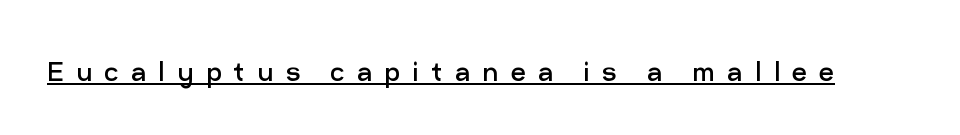
{"serif": "no", "italic": "no", "bold": "no", "weight": "regular", "width": "normal", "stroke_contrast": "low", "x_height": "medium", "monospaced": "no", "underline": "yes", "letter_spacing": "wide", "letter_spacing_em": 0.37, "glyph_px": 33}
